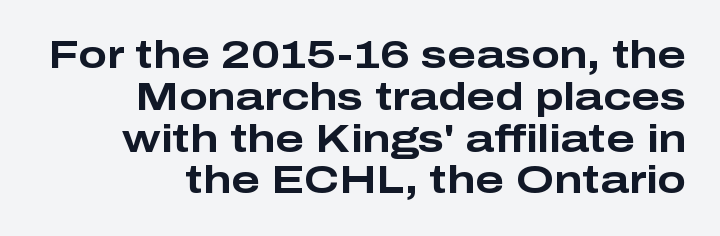
{"serif": "no", "italic": "no", "bold": "yes", "weight": "bold", "width": "wide", "stroke_contrast": "low", "x_height": "medium", "monospaced": "no", "underline": "no", "align": "right", "line_spacing": "tight", "line_spacing_ratio": 1.1, "letter_spacing": "normal", "letter_spacing_em": 0.0, "glyph_px": 38}
